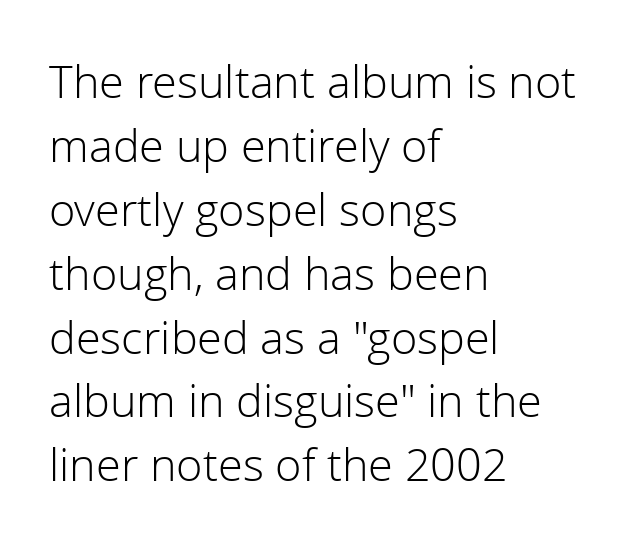
Q: Is the text bold? A: No.
Q: Is the text italic (slanted)? A: No, it is upright.
Q: Is the typeface a serif or a sans-serif typeface? A: Sans-serif.
Q: Is the text underlined? A: No.
Q: How is the paragraph aligned? A: Left-aligned.
Q: Is the spacing between letters normal or unusually wide? A: Normal.
Q: Is the spacing between lines tight, normal or loose? A: Normal.
Q: Width (condensed, normal, or wide)? A: Normal.
Q: x-height? A: Medium.
Q: Monospaced? A: No.
